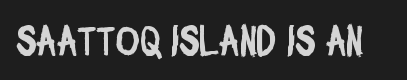
{"serif": "no", "width": "condensed", "stroke_contrast": "low", "x_height": "large", "monospaced": "no", "underline": "no", "letter_spacing": "normal", "letter_spacing_em": 0.0, "glyph_px": 41}
